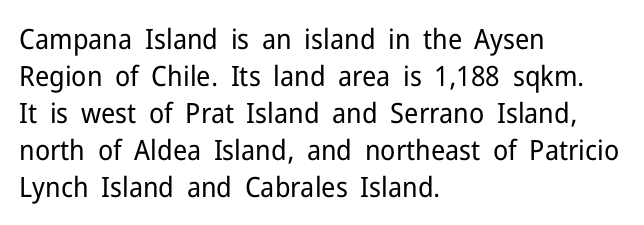
{"serif": "no", "italic": "no", "bold": "no", "weight": "regular", "width": "normal", "stroke_contrast": "low", "x_height": "medium", "monospaced": "no", "underline": "no", "align": "left", "line_spacing": "normal", "line_spacing_ratio": 1.32, "letter_spacing": "normal", "letter_spacing_em": 0.0, "glyph_px": 28}
